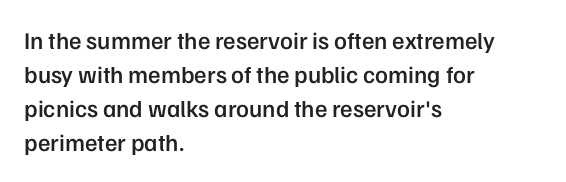
Bold? Not quite — semibold, heavier than regular but stopping short. Caption: standard tracking, unaltered. The setting favours the left margin, as ordinary paragraphs usually do. Leading matches the norm, producing a regular column. If you drew a line through each stem, it would be perfectly vertical. Bare-footed words on every line.
